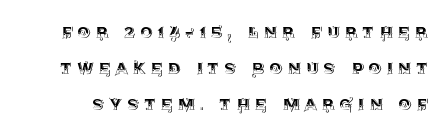
Q: Is the text italic (slanted)? A: No, it is upright.
Q: Is the text underlined? A: No.
Q: Is the spacing between letters normal or unusually wide? A: Unusually wide.
